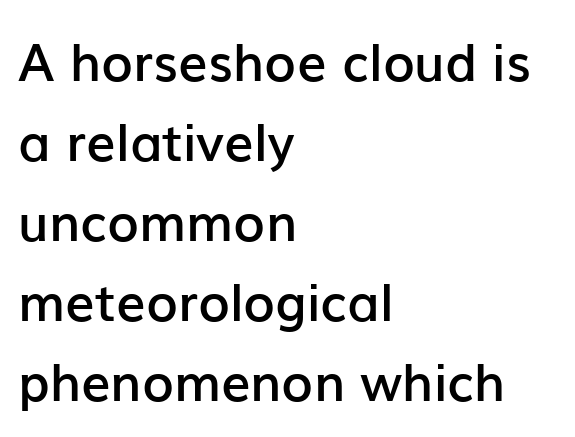
The image shows 52 px semibold sans-serif type, upright; set left-aligned, normal line spacing (1.54x), normal letter spacing, not underlined; low stroke contrast and a medium x-height.
